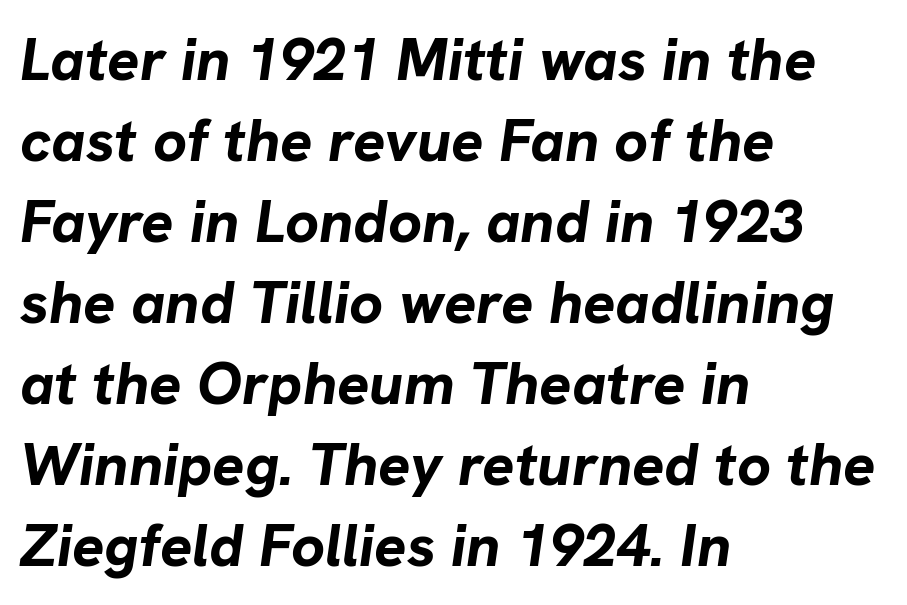
Q: Is the text bold? A: Yes.
Q: Is the text italic (slanted)? A: Yes, it leans right by about 8 degrees.
Q: Is the text underlined? A: No.
Q: How is the paragraph aligned? A: Left-aligned.
Q: Is the spacing between letters normal or unusually wide? A: Normal.
Q: Is the spacing between lines tight, normal or loose? A: Normal.
Q: Width (condensed, normal, or wide)? A: Normal.
Q: Stroke contrast? A: Low.
Q: x-height? A: Medium.
Q: Monospaced? A: No.
